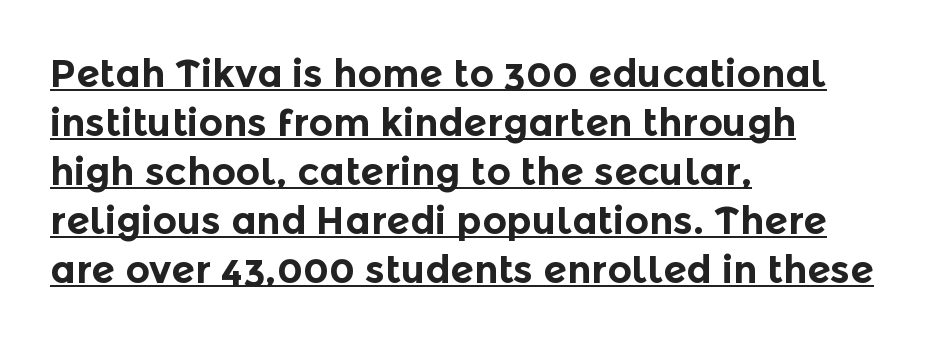
{"serif": "no", "italic": "no", "bold": "yes", "weight": "bold", "width": "normal", "x_height": "medium", "monospaced": "no", "underline": "yes", "align": "left", "line_spacing": "normal", "line_spacing_ratio": 1.29, "letter_spacing": "normal", "letter_spacing_em": 0.0, "glyph_px": 38}
